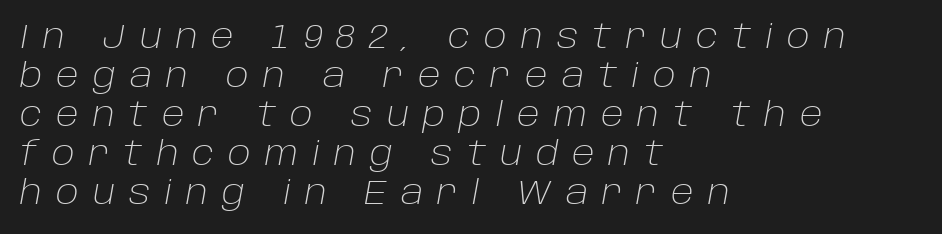
{"italic": "yes", "lean": "right", "slant_degrees": 10, "bold": "no", "weight": "light", "width": "normal", "stroke_contrast": "low", "x_height": "large", "monospaced": "no", "underline": "no", "align": "left", "line_spacing": "tight", "line_spacing_ratio": 1.15, "letter_spacing": "wide", "letter_spacing_em": 0.41, "glyph_px": 34}
